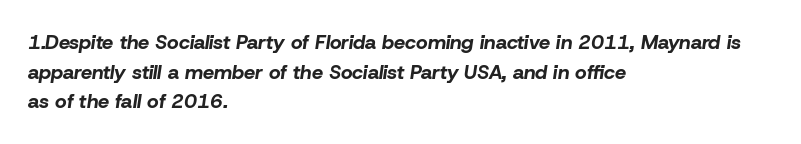
The image shows 20 px bold type, italic (leaning right); set left-aligned, normal line spacing (1.48x), normal letter spacing, not underlined.
